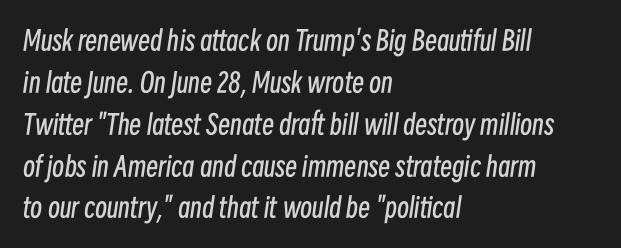
The image shows 27 px text type, italic (leaning right); set left-aligned, normal line spacing (1.55x), normal letter spacing, not underlined.
